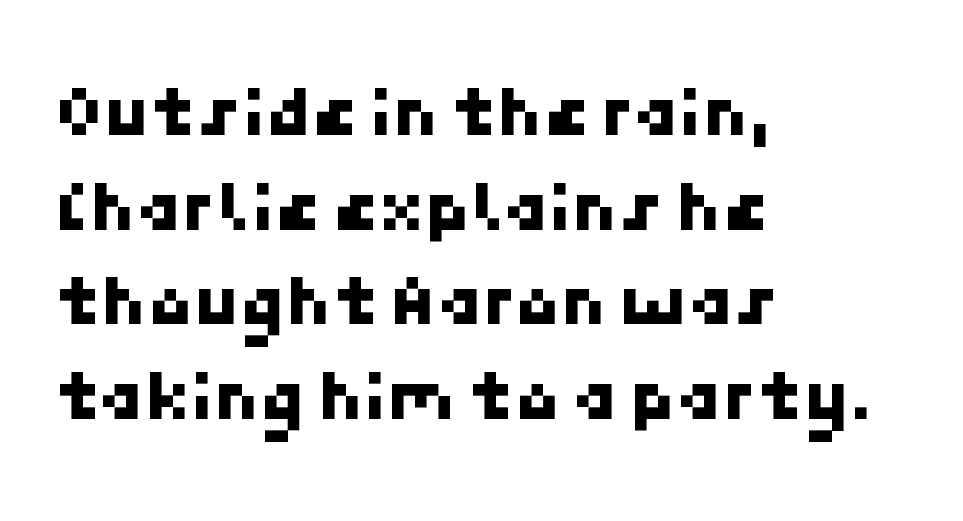
What stands out about the letter spacing? Nothing — it is the standard amount. The lines sit at an ordinary, default distance from one another. Type style note: lacks serifs. All the whitespace from short lines collects on the right.
